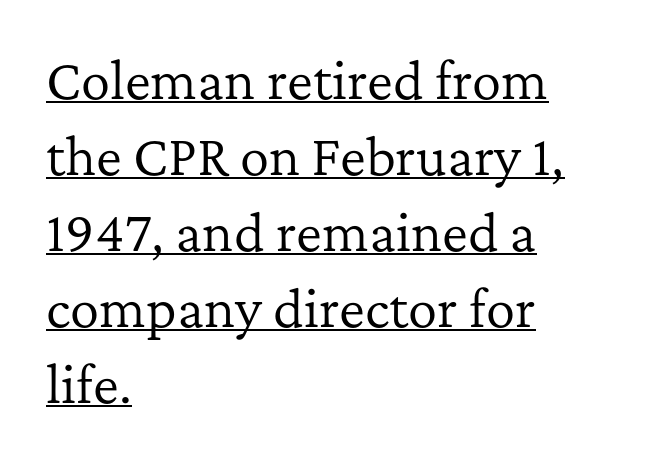
Examine the stroke ends and you'll spot serifs. This sample uses plain, unmodified letter spacing. Alignment: flush left. The designer left line spacing at the default.
